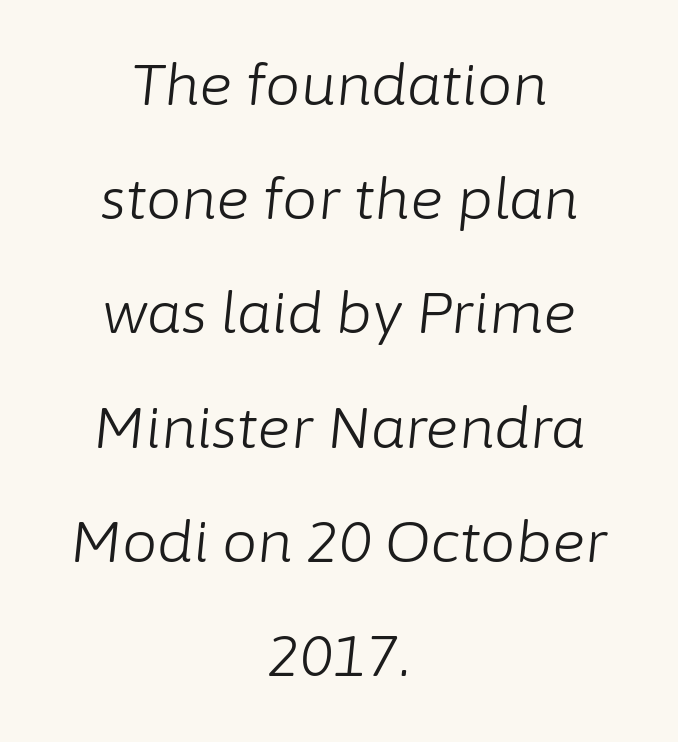
Q: Is the text bold? A: No.
Q: Is the text italic (slanted)? A: Yes, it leans right by about 6 degrees.
Q: Is the text underlined? A: No.
Q: How is the paragraph aligned? A: Centered.
Q: Is the spacing between letters normal or unusually wide? A: Normal.
Q: Is the spacing between lines tight, normal or loose? A: Loose.
Q: Width (condensed, normal, or wide)? A: Normal.
Q: Stroke contrast? A: Low.
Q: x-height? A: Medium.
Q: Monospaced? A: No.
